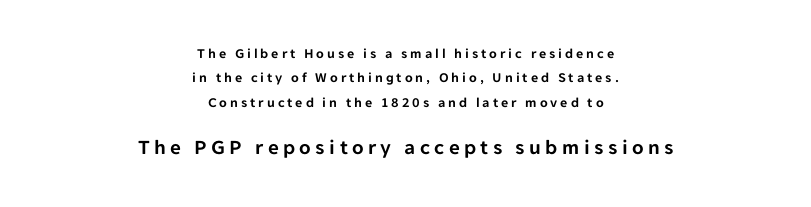
{"italic": "no", "underline": "no", "align": "center", "line_spacing_ratio": 1.74, "letter_spacing": "wide", "letter_spacing_em": 0.21, "larger_block": "second", "size_ratio": 1.5, "glyph_px": 21}
